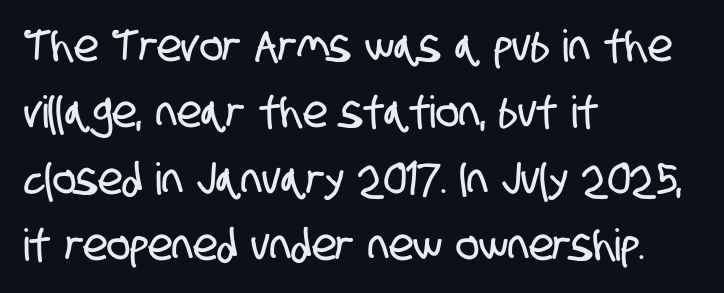
{"serif": "no", "width": "condensed", "stroke_contrast": "low", "x_height": "large", "monospaced": "no", "underline": "no", "align": "left", "line_spacing": "normal", "line_spacing_ratio": 1.51, "letter_spacing": "normal", "letter_spacing_em": 0.0, "glyph_px": 44}
